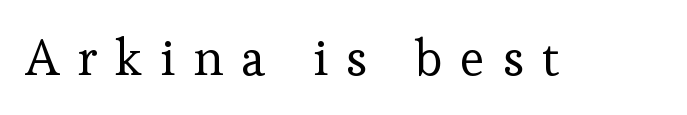
The image shows 50 px regular-weight serif type, upright; set unusually wide letter spacing (+0.36 em), not underlined; low stroke contrast and a medium x-height.
